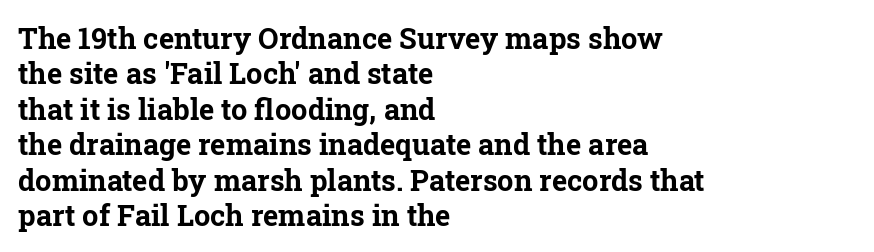
{"serif": "yes", "italic": "no", "bold": "yes", "weight": "bold", "width": "normal", "stroke_contrast": "low", "x_height": "medium", "monospaced": "no", "underline": "no", "align": "left", "line_spacing_ratio": 1.22, "letter_spacing": "normal", "letter_spacing_em": 0.0, "glyph_px": 29}
